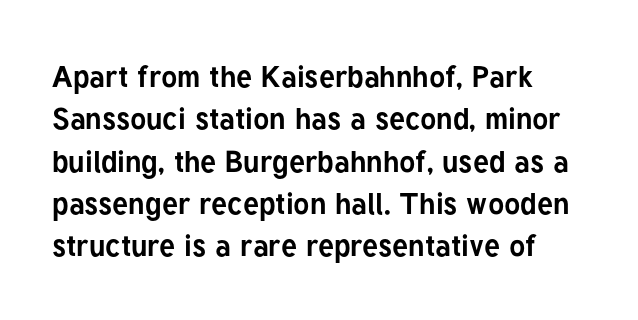
The image shows 30 px bold sans-serif type, upright; set left-aligned, normal line spacing (1.41x), normal letter spacing, not underlined; low stroke contrast and a medium x-height.
